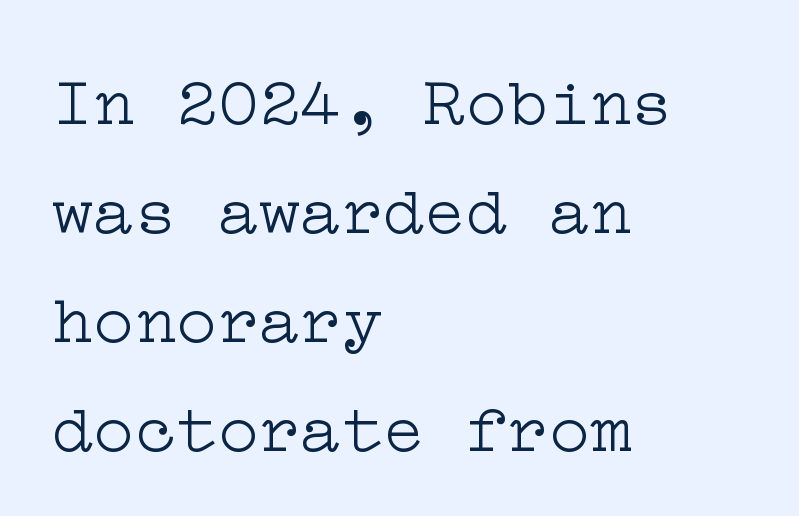
Q: Is the text bold? A: No.
Q: Is the text italic (slanted)? A: No, it is upright.
Q: Is the typeface a serif or a sans-serif typeface? A: Serif.
Q: Is the text underlined? A: No.
Q: How is the paragraph aligned? A: Left-aligned.
Q: Is the spacing between letters normal or unusually wide? A: Normal.
Q: Is the spacing between lines tight, normal or loose? A: Normal.
Q: Width (condensed, normal, or wide)? A: Wide.
Q: Stroke contrast? A: Low.
Q: x-height? A: Medium.
